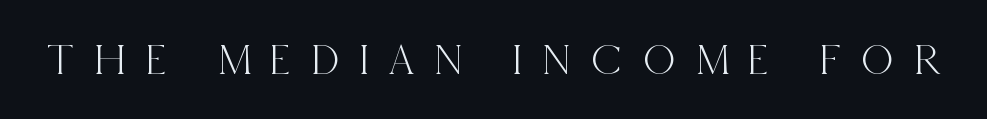
{"serif": "yes", "italic": "no", "width": "condensed", "x_height": "large", "monospaced": "no", "underline": "no", "letter_spacing": "wide", "letter_spacing_em": 0.45, "glyph_px": 45}
